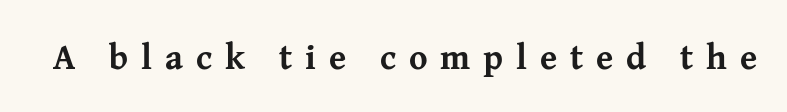
Q: Is the text bold? A: Yes.
Q: Is the text italic (slanted)? A: No, it is upright.
Q: Is the typeface a serif or a sans-serif typeface? A: Serif.
Q: Is the text underlined? A: No.
Q: Is the spacing between letters normal or unusually wide? A: Unusually wide.
Q: Width (condensed, normal, or wide)? A: Normal.
Q: Stroke contrast? A: Medium.
Q: x-height? A: Medium.
Q: Monospaced? A: No.
